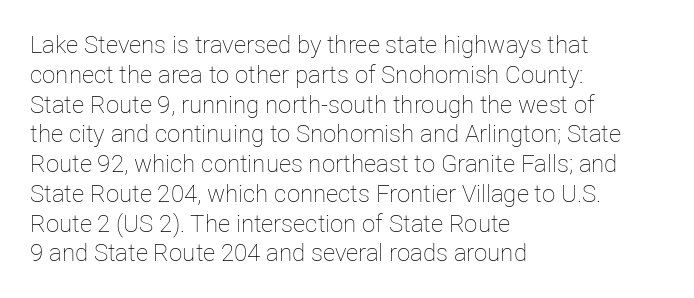
If you drew a line through each stem, it would be perfectly vertical. Tracking value appears to be zero — textbook default spacing. The rag falls on the right side of this text block. The face looks like a standard text weight, possibly lighter. The string is rendered with underlining switched off.
